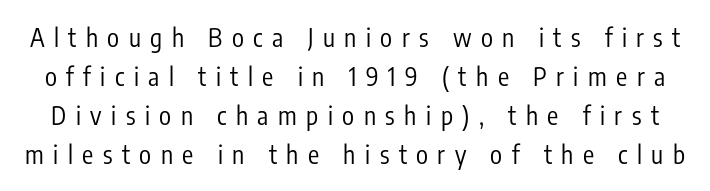
{"italic": "no", "bold": "no", "underline": "no", "line_spacing": "normal", "line_spacing_ratio": 1.56, "letter_spacing": "wide", "letter_spacing_em": 0.38, "glyph_px": 25}
